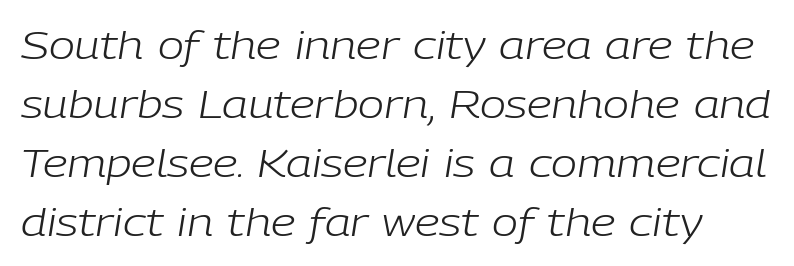
Q: Is the text bold? A: No.
Q: Is the text italic (slanted)? A: Yes, it leans right by about 9 degrees.
Q: Is the text underlined? A: No.
Q: Is the spacing between letters normal or unusually wide? A: Normal.
Q: Is the spacing between lines tight, normal or loose? A: Normal.
Q: Width (condensed, normal, or wide)? A: Normal.
Q: Stroke contrast? A: Low.
Q: x-height? A: Medium.
Q: Monospaced? A: No.
